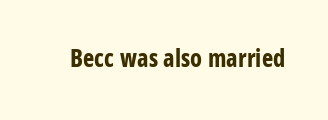
{"italic": "no", "bold": "yes", "underline": "no", "letter_spacing": "normal", "letter_spacing_em": 0.0, "glyph_px": 24}
